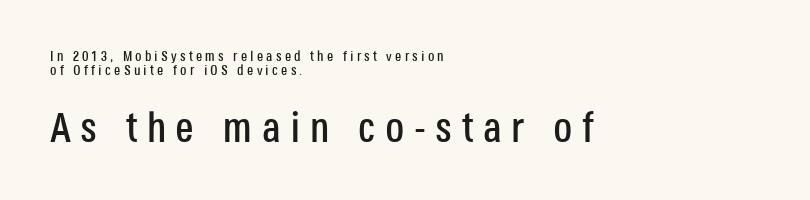
Words appear elongated and porous because spacing is wide. A classic flush-left, rag-right setting is used for this passage. In this sample the second text group is rendered at the bigger scale. Spacing verdict: proportional, widths tailored to each character.
